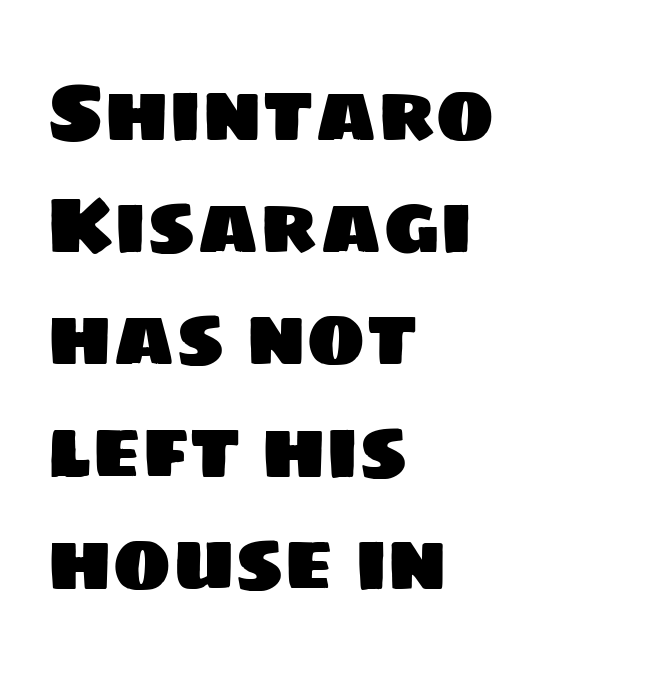
Successive baselines arrive at the customary interval. The space directly below the letters is spotless. Compared with a centered layout, this one pins lines to the left instead. Note the varied advance widths — an 'i' is clearly narrower than an 'm'. You could call the tracking neutral — neither tight nor loose. Nothing sits at the stroke ends, so this counts as sans-serif.
